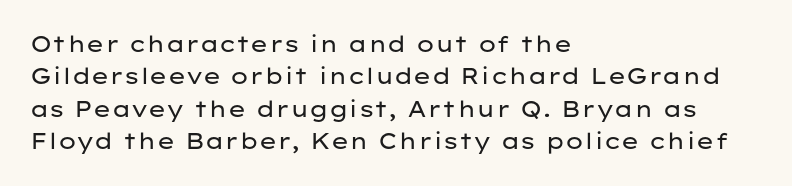
{"italic": "no", "bold": "no", "underline": "no", "align": "left", "line_spacing": "normal", "line_spacing_ratio": 1.47, "letter_spacing": "normal", "letter_spacing_em": 0.0, "glyph_px": 22}
